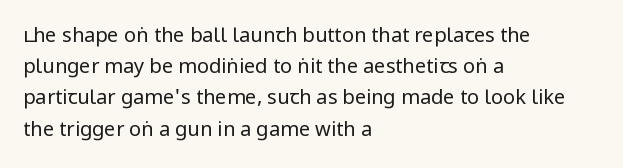
{"italic": "no", "bold": "no", "underline": "no", "align": "left", "line_spacing": "normal", "line_spacing_ratio": 1.56, "letter_spacing": "normal", "letter_spacing_em": 0.0, "glyph_px": 20}
